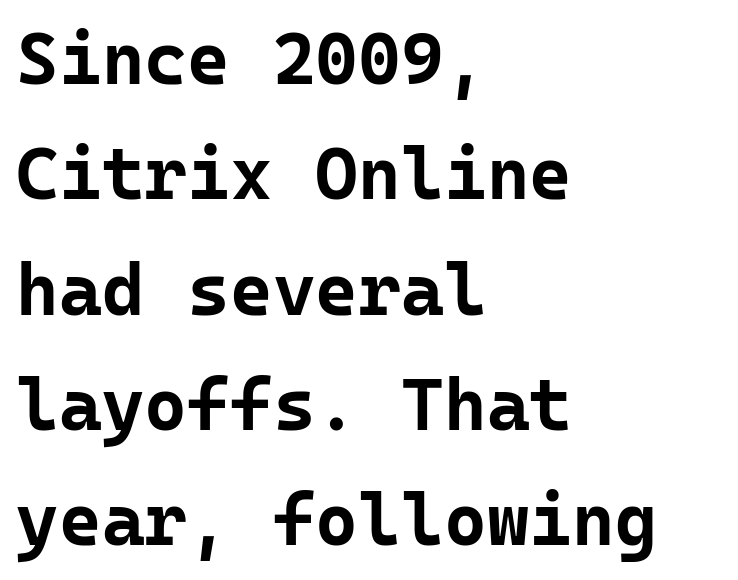
Q: Is the text bold? A: Yes.
Q: Is the text italic (slanted)? A: No, it is upright.
Q: Is the typeface a serif or a sans-serif typeface? A: Sans-serif.
Q: Is the text underlined? A: No.
Q: How is the paragraph aligned? A: Left-aligned.
Q: Is the spacing between letters normal or unusually wide? A: Normal.
Q: Is the spacing between lines tight, normal or loose? A: Normal.
Q: Width (condensed, normal, or wide)? A: Normal.
Q: Stroke contrast? A: Low.
Q: x-height? A: Medium.
Q: Monospaced? A: Yes.
